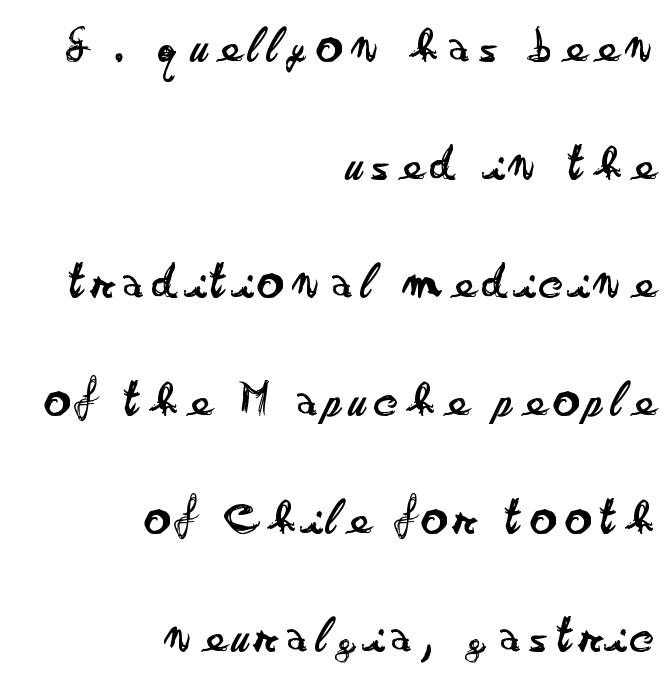
{"serif": "no", "italic": "no", "bold": "no", "weight": "regular", "width": "wide", "stroke_contrast": "low", "x_height": "small", "monospaced": "no", "underline": "no", "align": "right", "line_spacing": "loose", "line_spacing_ratio": 2.27, "glyph_px": 52}
